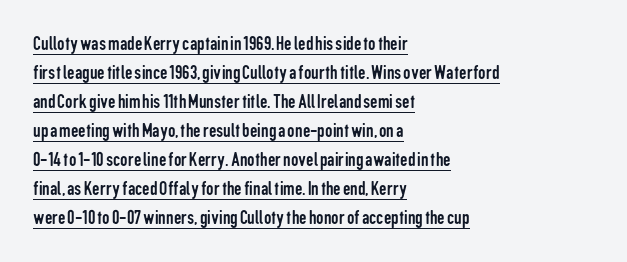
Q: Is the text bold? A: No.
Q: Is the text italic (slanted)? A: No, it is upright.
Q: Is the text underlined? A: Yes.
Q: How is the paragraph aligned? A: Left-aligned.
Q: Is the spacing between letters normal or unusually wide? A: Normal.
Q: Is the spacing between lines tight, normal or loose? A: Normal.
